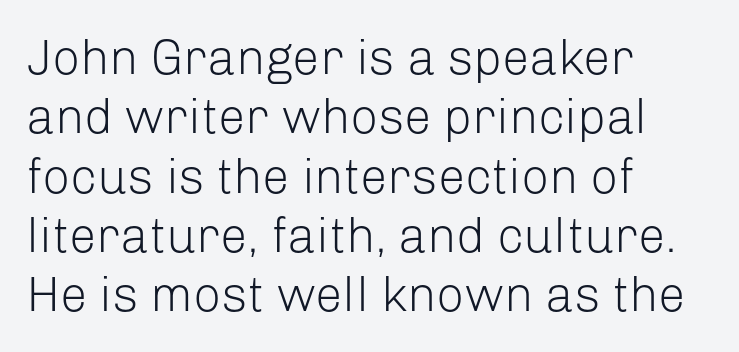
{"serif": "no", "italic": "no", "bold": "no", "weight": "light", "width": "normal", "stroke_contrast": "low", "x_height": "medium", "monospaced": "no", "underline": "no", "align": "left", "line_spacing_ratio": 1.21, "letter_spacing": "normal", "letter_spacing_em": 0.0, "glyph_px": 49}
